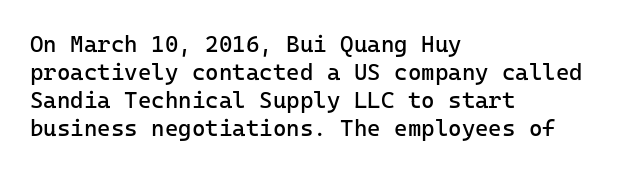
Every stem runs plumb, perpendicular to the baseline. Layout note: lines flush left. Decoration check: the copy has no underline. Short note: letters normally spaced.
